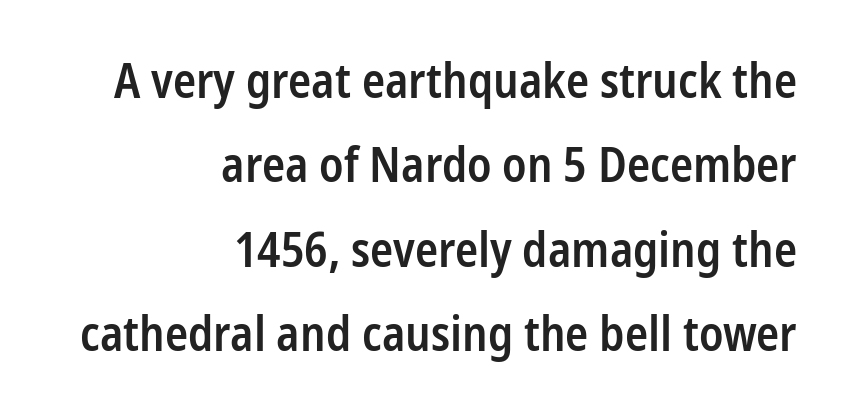
Q: Is the text bold? A: Semi-bold.
Q: Is the text italic (slanted)? A: No, it is upright.
Q: Is the typeface a serif or a sans-serif typeface? A: Sans-serif.
Q: Is the text underlined? A: No.
Q: How is the paragraph aligned? A: Right-aligned.
Q: Is the spacing between letters normal or unusually wide? A: Normal.
Q: Width (condensed, normal, or wide)? A: Condensed.
Q: Stroke contrast? A: Low.
Q: x-height? A: Medium.
Q: Monospaced? A: No.
